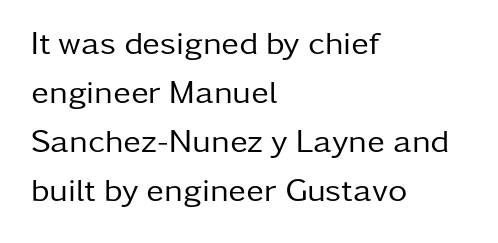
{"serif": "no", "italic": "no", "bold": "no", "weight": "regular", "width": "normal", "stroke_contrast": "low", "x_height": "medium", "monospaced": "no", "underline": "no", "align": "left", "line_spacing": "normal", "line_spacing_ratio": 1.48, "letter_spacing": "normal", "letter_spacing_em": 0.0, "glyph_px": 33}
